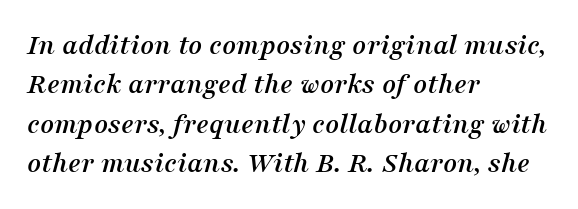
The image shows 30 px serif type, italic (leaning right); set left-aligned, normal line spacing (1.31x), normal letter spacing, not underlined; medium stroke contrast and a medium x-height.
